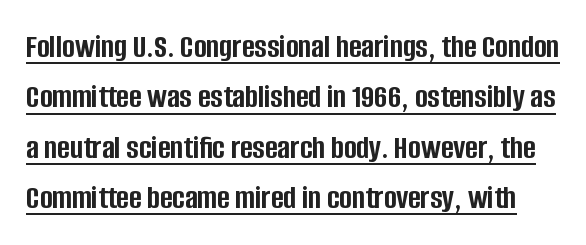
Q: Is the text bold? A: Yes.
Q: Is the text italic (slanted)? A: No, it is upright.
Q: Is the typeface a serif or a sans-serif typeface? A: Sans-serif.
Q: Is the text underlined? A: Yes.
Q: Is the spacing between letters normal or unusually wide? A: Normal.
Q: Is the spacing between lines tight, normal or loose? A: Normal.
Q: Width (condensed, normal, or wide)? A: Condensed.
Q: Stroke contrast? A: Low.
Q: x-height? A: Large.
Q: Monospaced? A: No.
